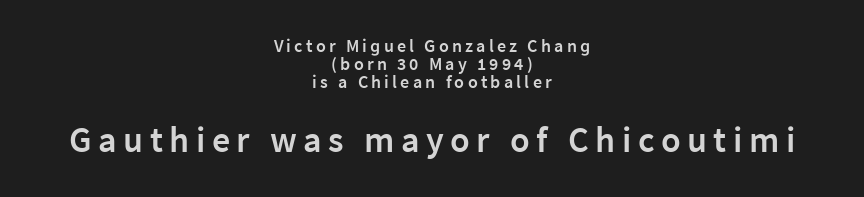
Q: Is the text bold? A: Semi-bold.
Q: Is the text italic (slanted)? A: No, it is upright.
Q: Is the typeface a serif or a sans-serif typeface? A: Sans-serif.
Q: Is the text underlined? A: No.
Q: How is the paragraph aligned? A: Centered.
Q: Is the spacing between lines tight, normal or loose? A: Tight.
Q: Which block of text is set in a larger size, the first (top) or the second (bottom)? A: The second (bottom) one.
Q: Width (condensed, normal, or wide)? A: Normal.
Q: Stroke contrast? A: Low.
Q: x-height? A: Medium.
Q: Monospaced? A: No.
